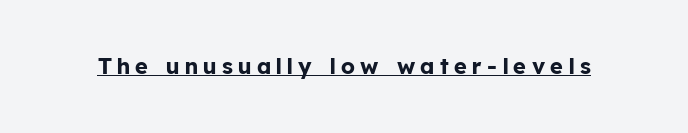
{"italic": "no", "bold": "yes", "underline": "yes", "letter_spacing": "wide", "letter_spacing_em": 0.25, "glyph_px": 22}
